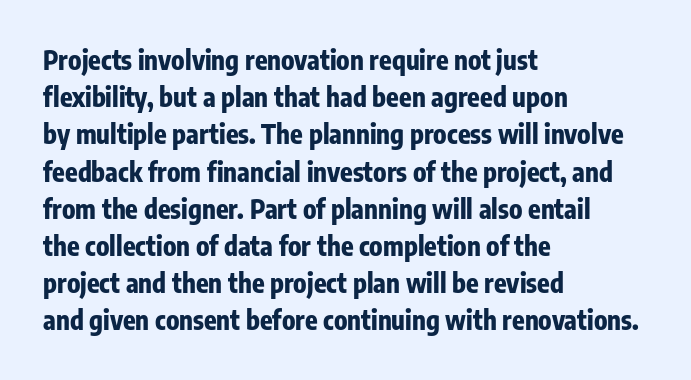
The image shows 26 px bold type, upright; set left-aligned, normal line spacing (1.43x), normal letter spacing, not underlined.
